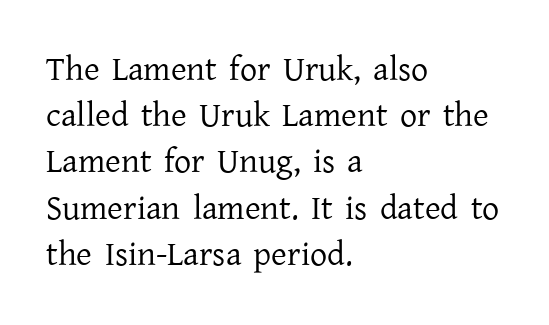
The image shows 34 px regular-weight serif type, upright; set left-aligned, normal line spacing (1.36x), normal letter spacing, not underlined; low stroke contrast and a medium x-height.
